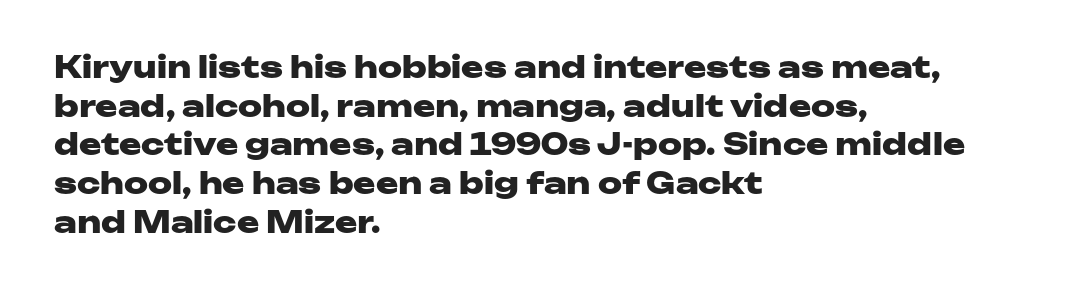
The image shows 30 px heavy, wide sans-serif type, upright; set left-aligned, normal line spacing (1.29x), normal letter spacing, not underlined; low stroke contrast and a medium x-height.
